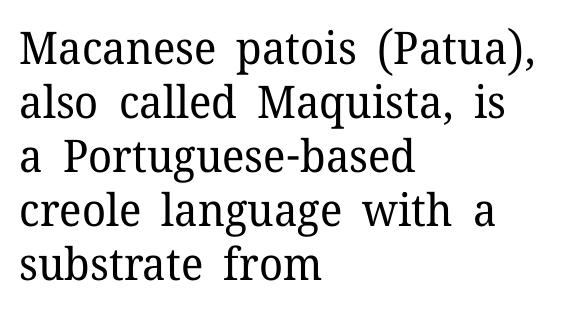
The image shows 45 px regular-weight serif type, upright; set left-aligned, line spacing 1.2x, normal letter spacing, not underlined; low stroke contrast and a medium x-height.
